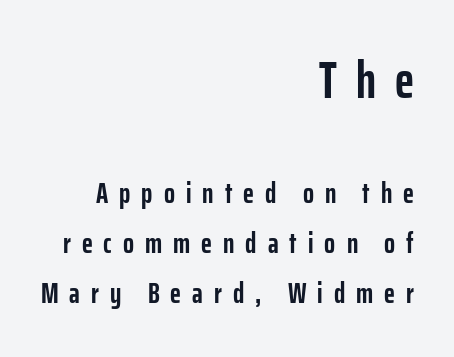
The lines in this sample share a right terminus and differ only in where they begin. A clean baseline with only descenders dipping below it. Is the type bold? Yes — the strokes are clearly thick and heavy. Typesetter's note — upper block bumped up in size, lower block left smaller. Each letter keeps its own natural width here, so spacing adapts to shape. What stands out about the letter spacing? Its width — letters are far apart.
